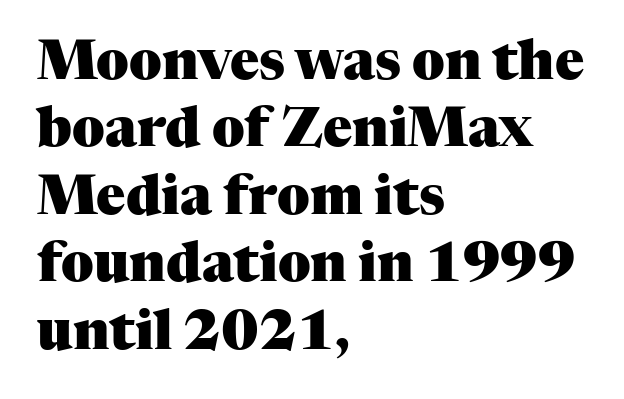
{"serif": "yes", "italic": "no", "bold": "yes", "weight": "heavy", "width": "normal", "stroke_contrast": "medium", "x_height": "medium", "monospaced": "no", "underline": "no", "align": "left", "line_spacing": "normal", "line_spacing_ratio": 1.25, "letter_spacing": "normal", "letter_spacing_em": 0.0, "glyph_px": 54}
